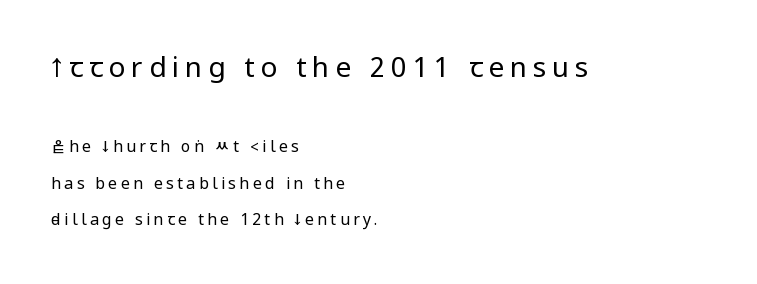
Q: Is the text bold? A: No.
Q: Is the text italic (slanted)? A: No, it is upright.
Q: Is the typeface a serif or a sans-serif typeface? A: Sans-serif.
Q: Is the text underlined? A: No.
Q: How is the paragraph aligned? A: Left-aligned.
Q: Is the spacing between letters normal or unusually wide? A: Unusually wide.
Q: Is the spacing between lines tight, normal or loose? A: Loose.
Q: Which block of text is set in a larger size, the first (top) or the second (bottom)? A: The first (top) one.
Q: Width (condensed, normal, or wide)? A: Condensed.
Q: Stroke contrast? A: Low.
